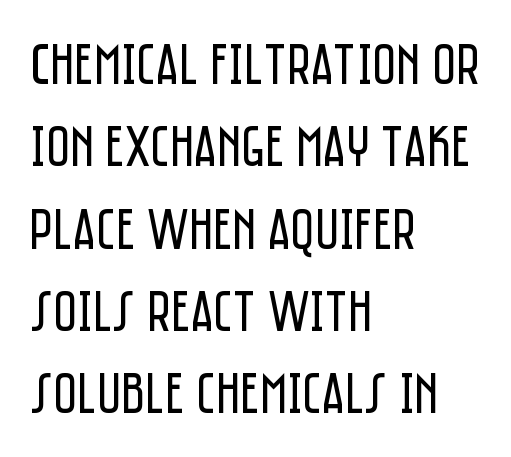
The image shows 58 px regular-weight, condensed sans-serif type, upright; set left-aligned, normal line spacing (1.42x), normal letter spacing, not underlined; low stroke contrast and a large x-height.
